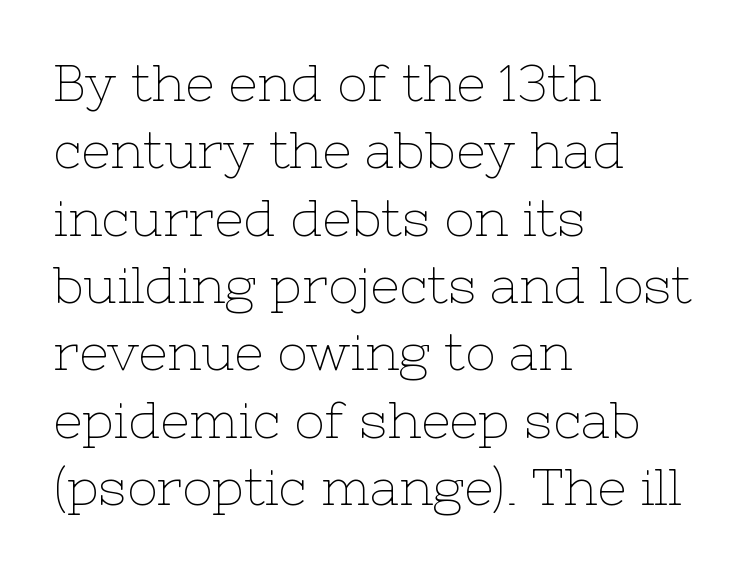
Q: Is the text bold? A: No.
Q: Is the text italic (slanted)? A: No, it is upright.
Q: Is the typeface a serif or a sans-serif typeface? A: Serif.
Q: Is the text underlined? A: No.
Q: How is the paragraph aligned? A: Left-aligned.
Q: Is the spacing between letters normal or unusually wide? A: Normal.
Q: Is the spacing between lines tight, normal or loose? A: Normal.
Q: Width (condensed, normal, or wide)? A: Normal.
Q: Stroke contrast? A: Low.
Q: x-height? A: Medium.
Q: Monospaced? A: No.
